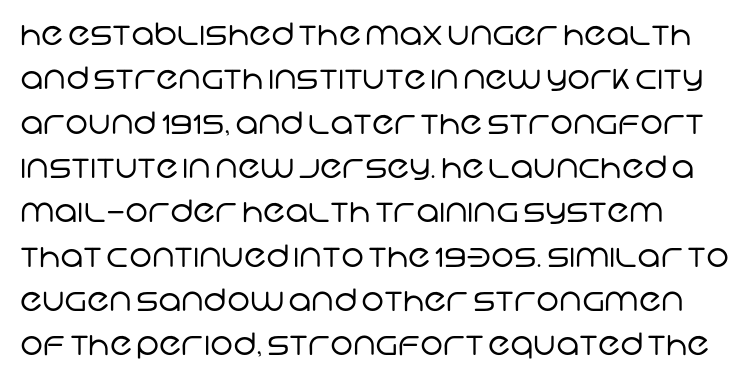
The image shows 31 px regular-weight sans-serif type; set normal line spacing (1.43x), normal letter spacing, not underlined; low stroke contrast and a large x-height.
